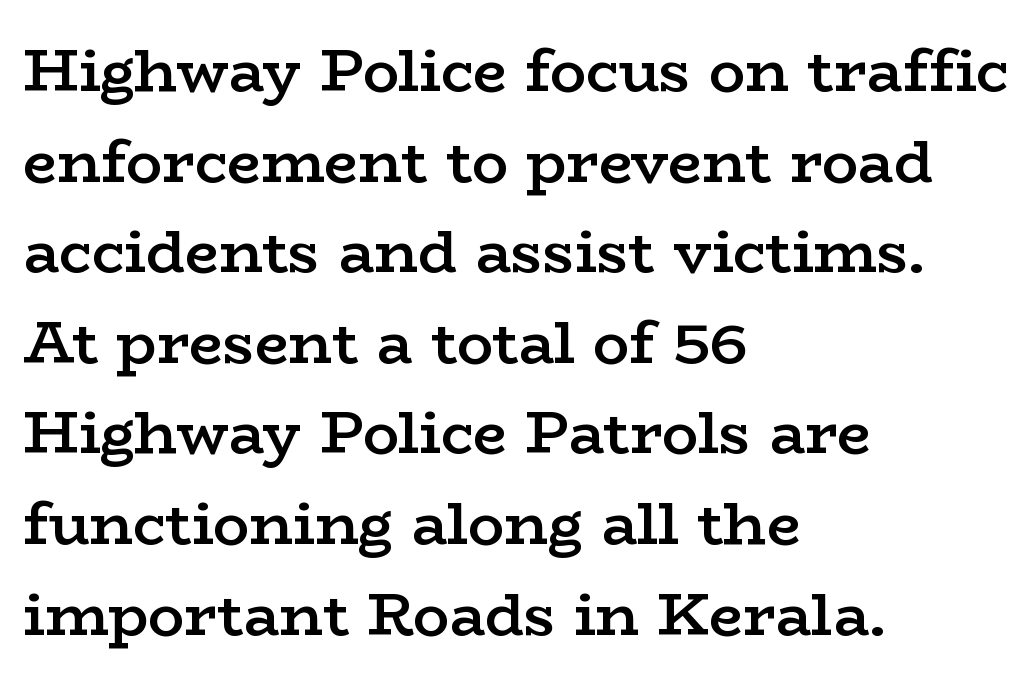
A typesetter would mark this as roman, not italic. Glyph-to-glyph distance matches everyday printed text. The strokes are fattened partway — semibold, not bold. Every row of glyphs begins at an identical x-position on the left.
